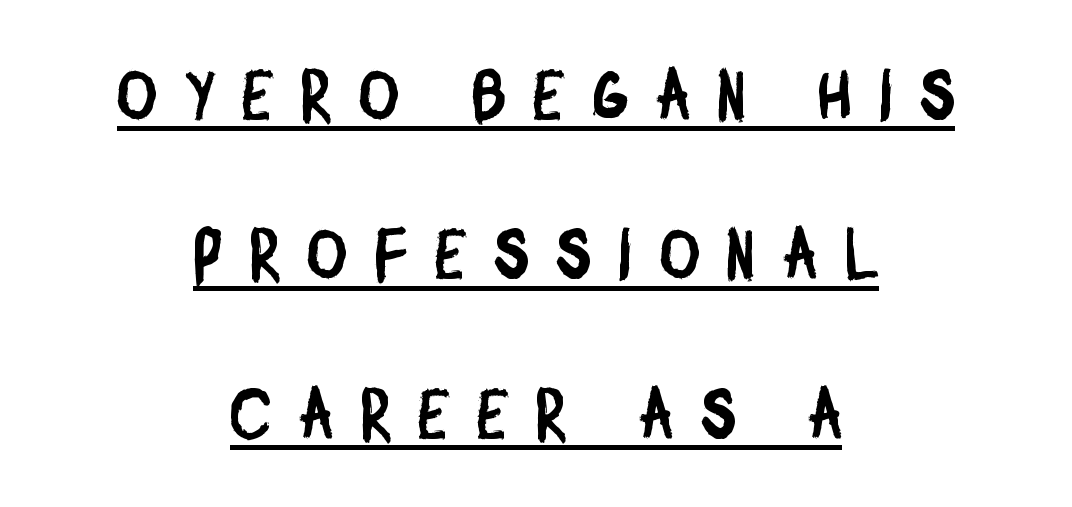
Q: Is the typeface a serif or a sans-serif typeface? A: Sans-serif.
Q: Is the text underlined? A: Yes.
Q: How is the paragraph aligned? A: Centered.
Q: Is the spacing between letters normal or unusually wide? A: Unusually wide.
Q: Is the spacing between lines tight, normal or loose? A: Loose.
Q: Width (condensed, normal, or wide)? A: Condensed.
Q: Stroke contrast? A: Low.
Q: x-height? A: Large.
Q: Monospaced? A: No.
